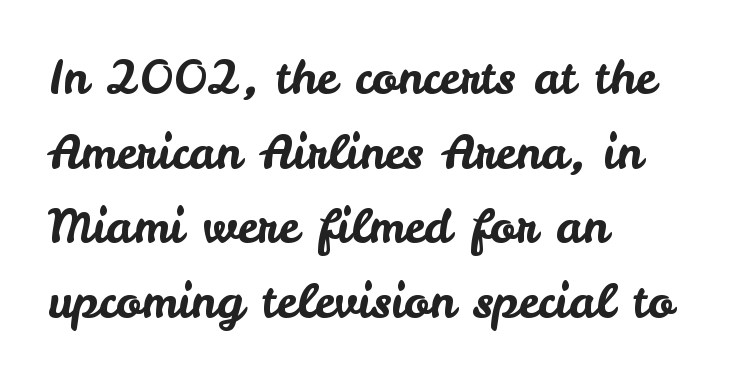
{"serif": "no", "width": "normal", "stroke_contrast": "low", "x_height": "small", "monospaced": "no", "underline": "no", "align": "left", "line_spacing": "normal", "line_spacing_ratio": 1.59, "letter_spacing": "normal", "letter_spacing_em": 0.0, "glyph_px": 47}
